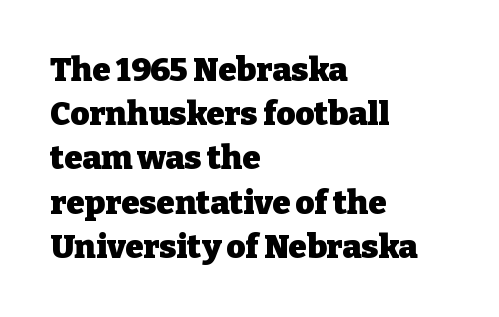
The image shows 33 px heavy serif type, upright; set left-aligned, normal line spacing (1.34x), normal letter spacing, not underlined; low stroke contrast and a medium x-height.
